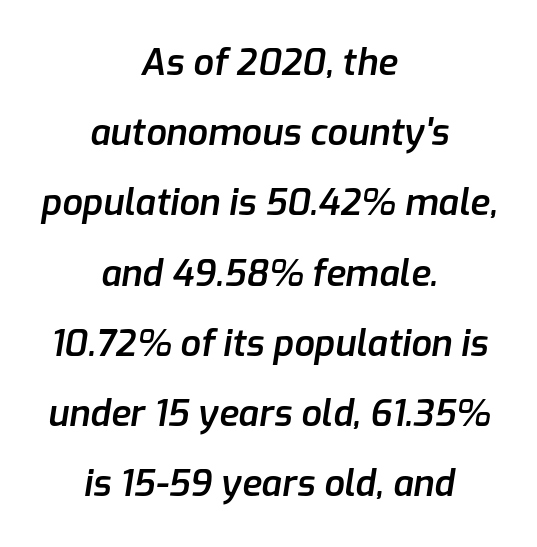
If you drew a line through each stem, it would be angled. The specimen omits any rule beneath the text block's lines. Interline gaps are noticeably wide in this sample. The face used here is proportionally spaced, like ordinary book or web type. Glyph-to-glyph distance matches everyday printed text. Compared with an ordinary text face, these strokes are moderately heavier — a semibold.
